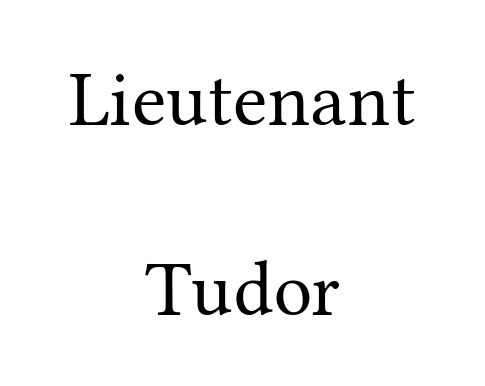
Do the characters align in a grid? No, the font is proportional. Vertical stems look standard width or narrower in stroke. A centered setting, common on invitations and titles, is used for this passage. Notice the wide empty band between every row — that's loose leading.
